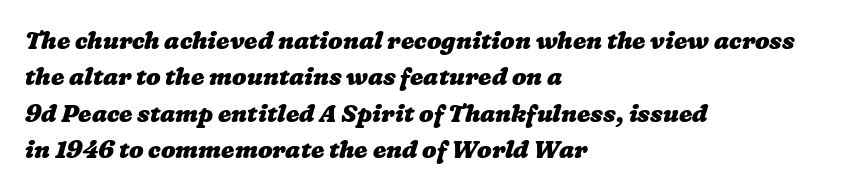
{"bold": "yes", "underline": "no", "align": "left", "line_spacing": "normal", "line_spacing_ratio": 1.52, "letter_spacing": "normal", "letter_spacing_em": 0.0, "glyph_px": 24}
